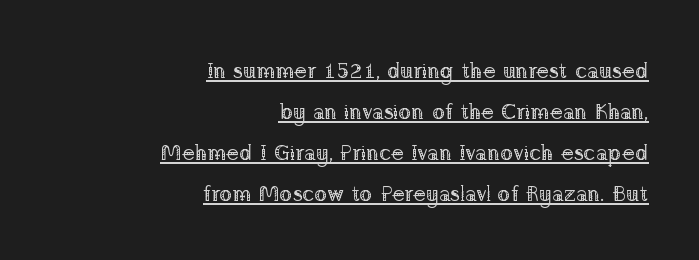
Each word holds together tightly as a unit, with standard inter-letter gaps. Underlining? Definitely there. Is the block centered? No — it sits flush against the right margin. Nothing heavy about these letters — not bold at all.
